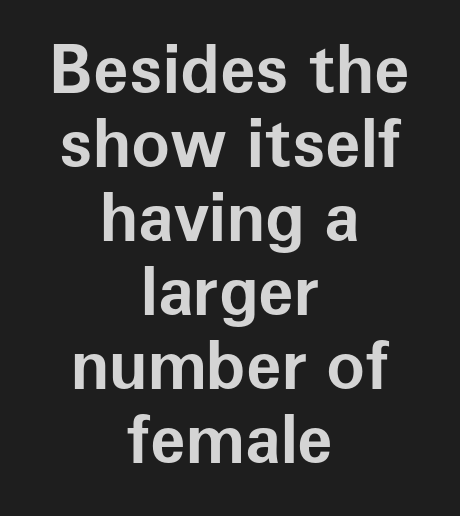
The image shows 65 px bold sans-serif type, upright; set centered, tight line spacing (1.14x), normal letter spacing, not underlined; low stroke contrast and a medium x-height.
